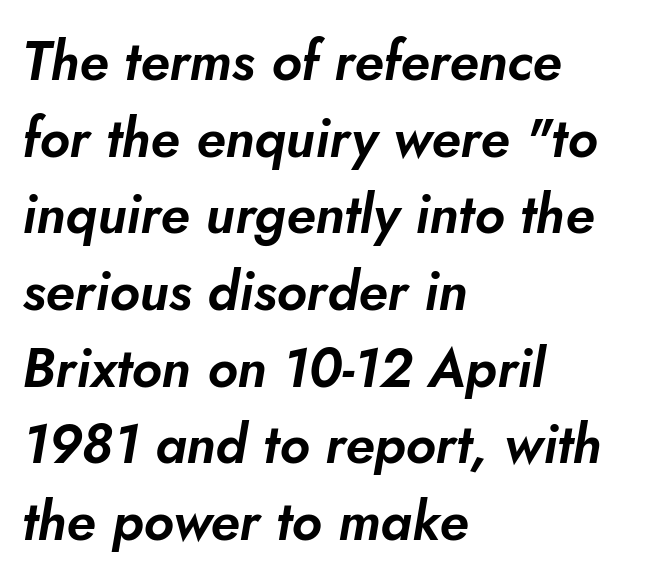
These lines are set flush left with a ragged right edge. A typesetter would call this zero additional tracking. The vertical gap from one line to the next is medium. Designer's note — italics engaged. Think of a printed novel: that variable character pitch is what you see here.
